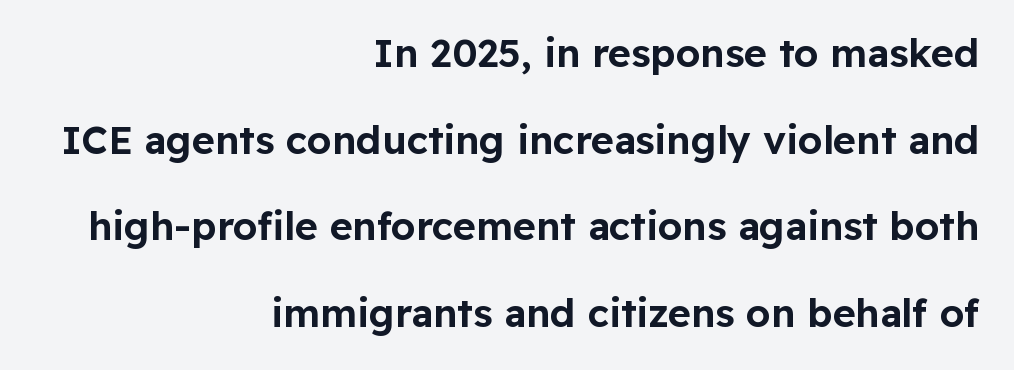
The image shows 39 px sans-serif type, upright; set right-aligned, loose line spacing (2.22x), normal letter spacing, not underlined; low stroke contrast and a medium x-height.
